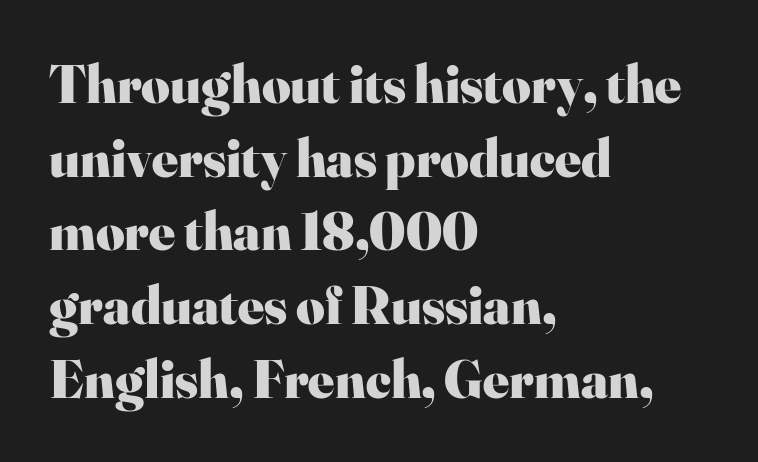
Q: Is the text bold? A: Yes.
Q: Is the text italic (slanted)? A: No, it is upright.
Q: Is the typeface a serif or a sans-serif typeface? A: Serif.
Q: Is the text underlined? A: No.
Q: How is the paragraph aligned? A: Left-aligned.
Q: Is the spacing between letters normal or unusually wide? A: Normal.
Q: Is the spacing between lines tight, normal or loose? A: Normal.
Q: Width (condensed, normal, or wide)? A: Normal.
Q: Stroke contrast? A: High.
Q: x-height? A: Small.
Q: Monospaced? A: No.
